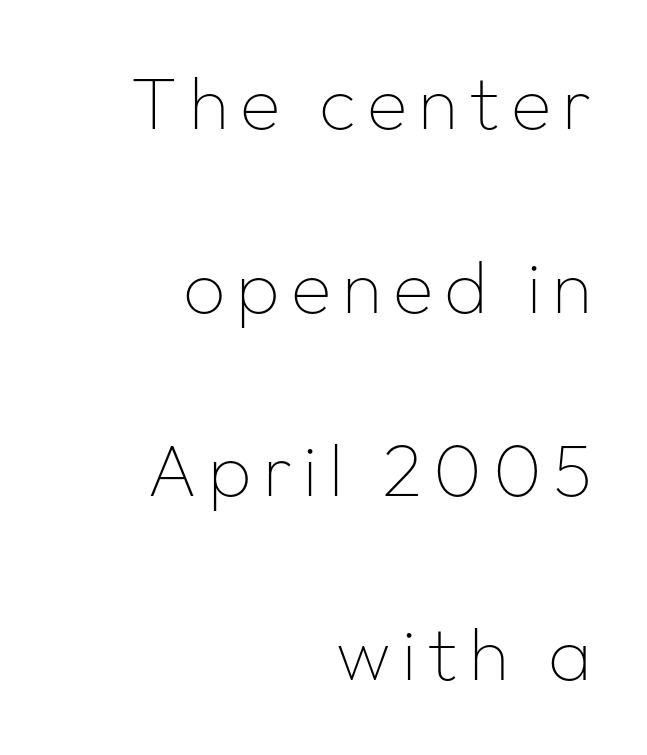
Q: Is the text bold? A: No.
Q: Is the text italic (slanted)? A: No, it is upright.
Q: Is the typeface a serif or a sans-serif typeface? A: Sans-serif.
Q: Is the text underlined? A: No.
Q: How is the paragraph aligned? A: Right-aligned.
Q: Is the spacing between lines tight, normal or loose? A: Loose.
Q: Width (condensed, normal, or wide)? A: Normal.
Q: Stroke contrast? A: Low.
Q: x-height? A: Medium.
Q: Monospaced? A: No.
